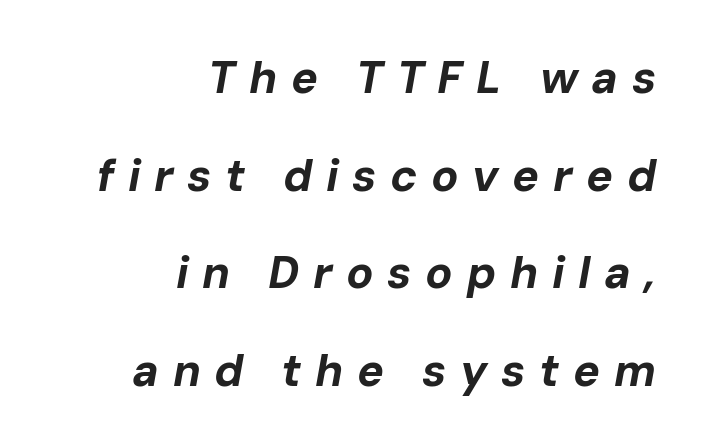
{"italic": "yes", "lean": "right", "slant_degrees": 10, "bold": "yes", "weight": "bold", "width": "normal", "stroke_contrast": "low", "x_height": "medium", "monospaced": "no", "underline": "no", "align": "right", "line_spacing": "loose", "line_spacing_ratio": 2.17, "letter_spacing": "wide", "letter_spacing_em": 0.3, "glyph_px": 45}
